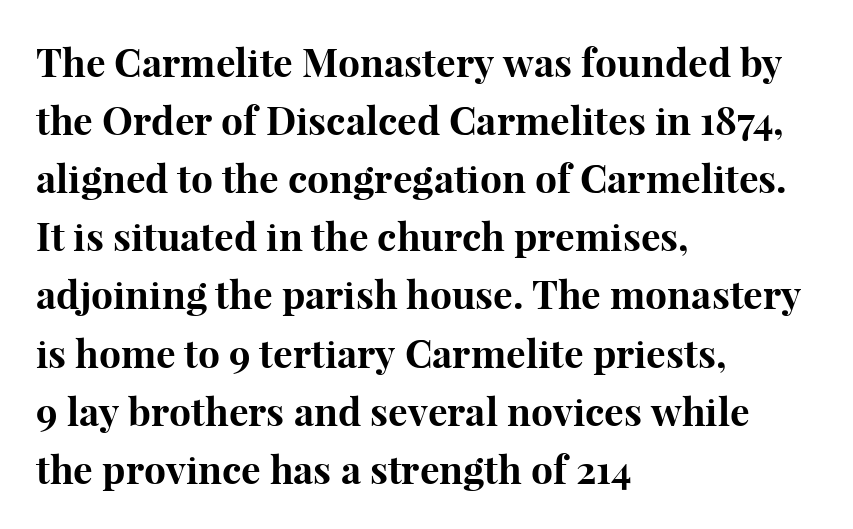
{"serif": "yes", "italic": "no", "bold": "yes", "weight": "bold", "width": "normal", "stroke_contrast": "high", "x_height": "medium", "monospaced": "no", "underline": "no", "align": "left", "line_spacing": "normal", "line_spacing_ratio": 1.49, "letter_spacing": "normal", "letter_spacing_em": 0.0, "glyph_px": 39}
